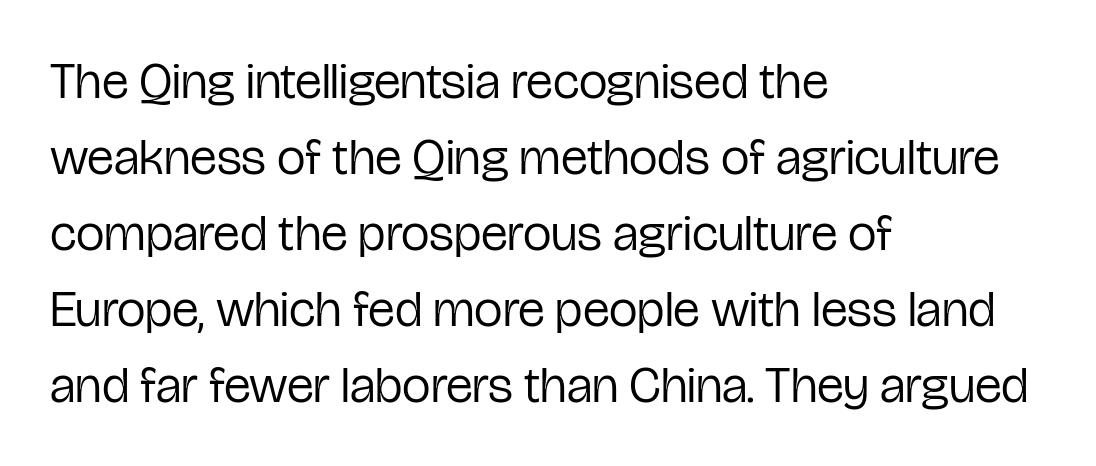
The image shows 51 px regular-weight, condensed sans-serif type, upright; set left-aligned, normal line spacing (1.49x), normal letter spacing, not underlined; low stroke contrast and a medium x-height.
